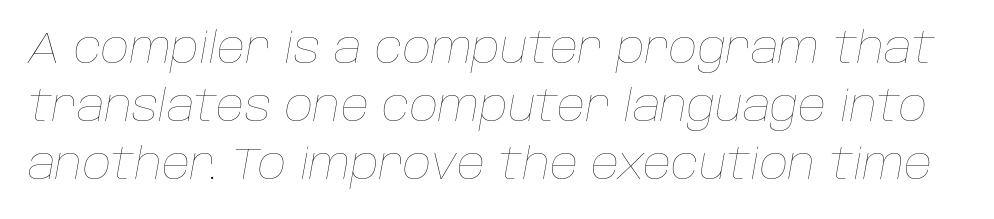
The image shows 44 px thin type, italic (leaning right); set normal line spacing (1.32x), normal letter spacing, not underlined; low stroke contrast and a large x-height.
